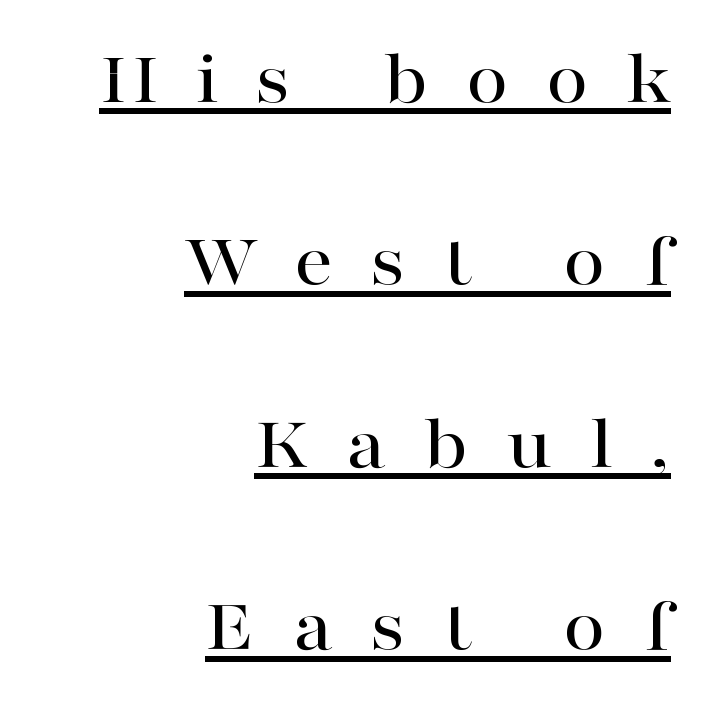
Q: Is the text italic (slanted)? A: No, it is upright.
Q: Is the typeface a serif or a sans-serif typeface? A: Serif.
Q: Is the text underlined? A: Yes.
Q: How is the paragraph aligned? A: Right-aligned.
Q: Is the spacing between letters normal or unusually wide? A: Unusually wide.
Q: Is the spacing between lines tight, normal or loose? A: Loose.
Q: Width (condensed, normal, or wide)? A: Wide.
Q: Stroke contrast? A: High.
Q: x-height? A: Medium.
Q: Monospaced? A: No.
